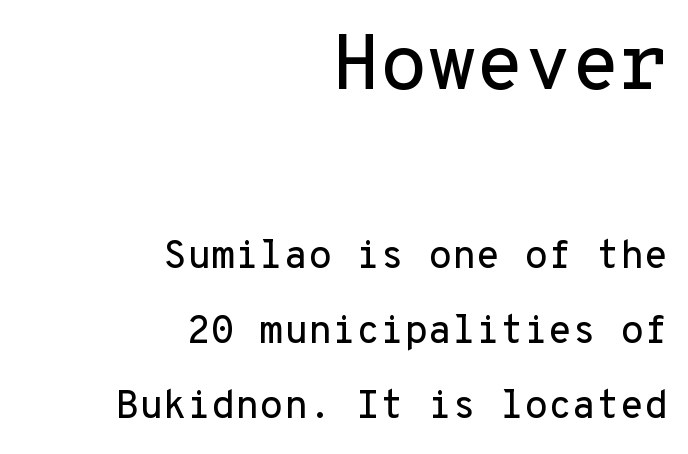
{"serif": "no", "italic": "no", "width": "normal", "stroke_contrast": "low", "x_height": "medium", "monospaced": "yes", "underline": "no", "align": "right", "line_spacing": "loose", "line_spacing_ratio": 1.93, "letter_spacing": "normal", "letter_spacing_em": 0.0, "larger_block": "first", "size_ratio": 2.0, "glyph_px": 78}
